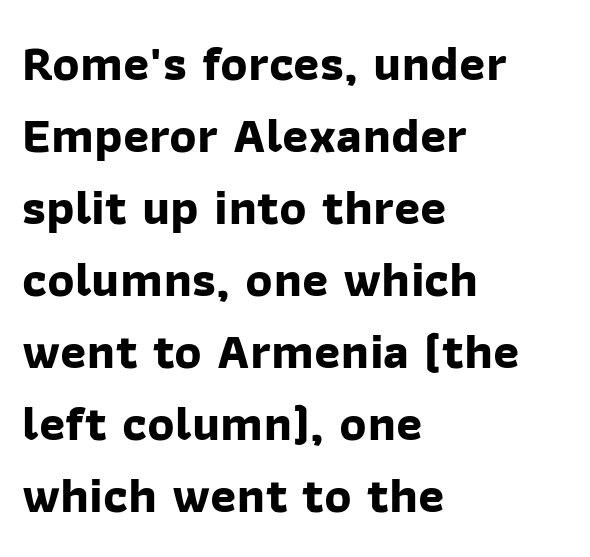
Q: Is the text bold? A: Yes.
Q: Is the typeface a serif or a sans-serif typeface? A: Sans-serif.
Q: Is the text underlined? A: No.
Q: How is the paragraph aligned? A: Left-aligned.
Q: Is the spacing between letters normal or unusually wide? A: Normal.
Q: Is the spacing between lines tight, normal or loose? A: Normal.
Q: Width (condensed, normal, or wide)? A: Normal.
Q: Stroke contrast? A: Low.
Q: x-height? A: Medium.
Q: Monospaced? A: No.
